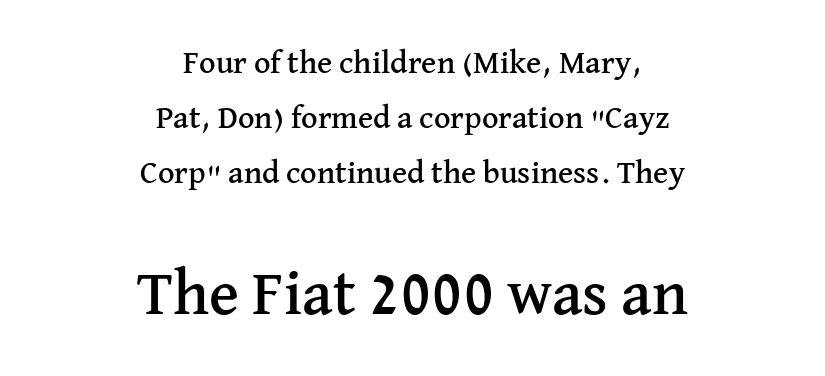
Posture: upright roman. Classification — serif. The face used here is proportionally spaced, like ordinary book or web type. The letterforms sit shoulder to shoulder at normal distance. The lower block of text is set noticeably larger than the block above it.
